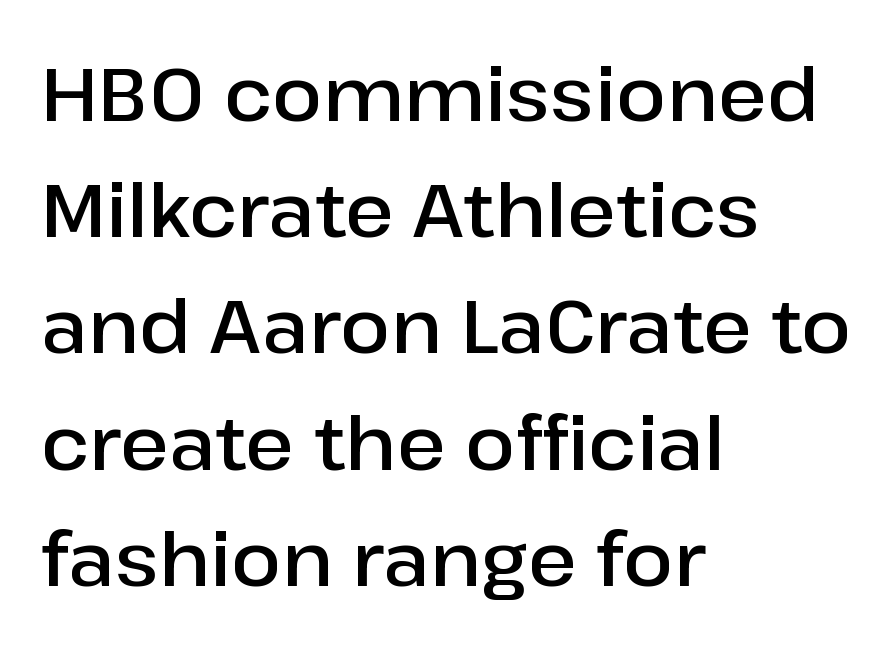
Do the characters align in a grid? No, the font is proportional. Glance below the letters and you will spot only blank space. The passage is arranged the way most books set body copy — flush left. Glyph-to-glyph distance matches everyday printed text. The typeface chosen for these lines omits serifs. Style check: upright.
